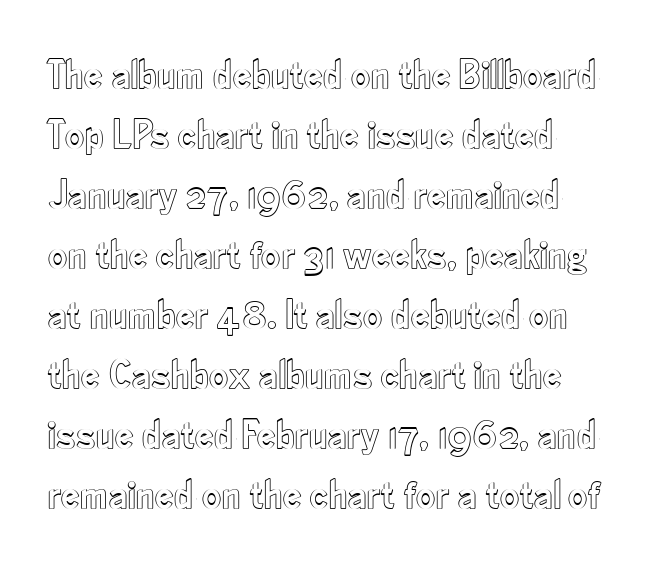
{"italic": "no", "width": "condensed", "x_height": "small", "monospaced": "no", "underline": "no", "line_spacing": "normal", "line_spacing_ratio": 1.43, "letter_spacing": "normal", "letter_spacing_em": 0.0, "glyph_px": 42}
